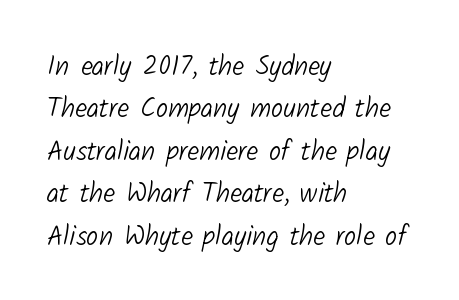
Q: Is the text bold? A: No.
Q: Is the text underlined? A: No.
Q: How is the paragraph aligned? A: Left-aligned.
Q: Is the spacing between letters normal or unusually wide? A: Normal.
Q: Is the spacing between lines tight, normal or loose? A: Normal.
